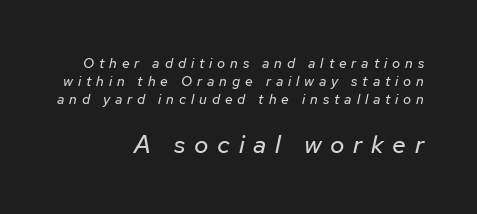
The image shows 25 px text type, italic (leaning right); set right-aligned, normal line spacing (1.28x), unusually wide letter spacing (+0.35 em), not underlined; the second (bottom) block is 1.79x larger.
